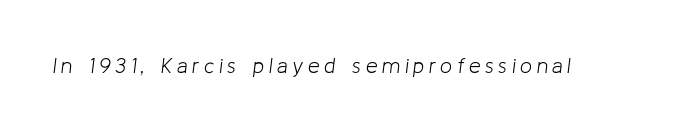
This rendering widens character spacing well past its baseline value. Ink coverage per letter is moderate at most. A typesetter would mark this as italic. Beneath every word, the page is bare.
